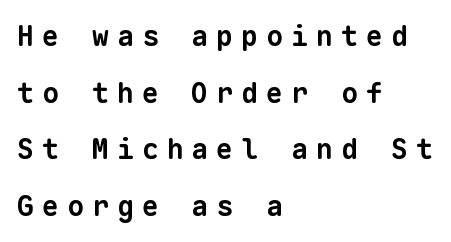
Q: Is the text bold? A: Yes.
Q: Is the typeface a serif or a sans-serif typeface? A: Sans-serif.
Q: Is the text underlined? A: No.
Q: How is the paragraph aligned? A: Left-aligned.
Q: Is the spacing between letters normal or unusually wide? A: Unusually wide.
Q: Is the spacing between lines tight, normal or loose? A: Loose.
Q: Width (condensed, normal, or wide)? A: Normal.
Q: Stroke contrast? A: Low.
Q: x-height? A: Medium.
Q: Monospaced? A: Yes.
